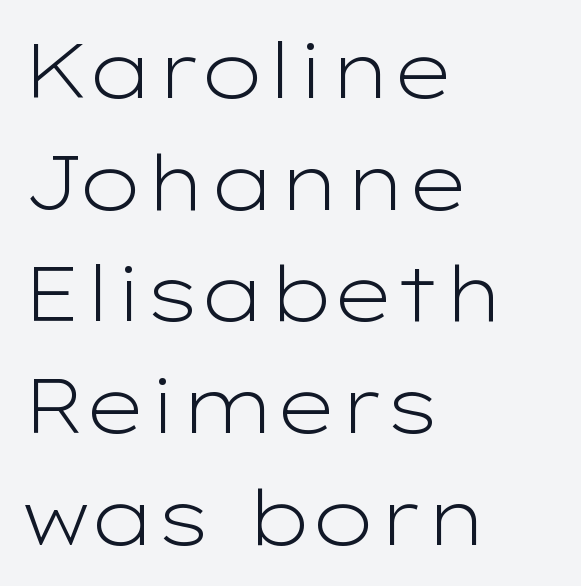
The image shows 77 px light, wide sans-serif type, upright; set left-aligned, normal line spacing (1.45x), normal letter spacing, not underlined; low stroke contrast and a medium x-height.
